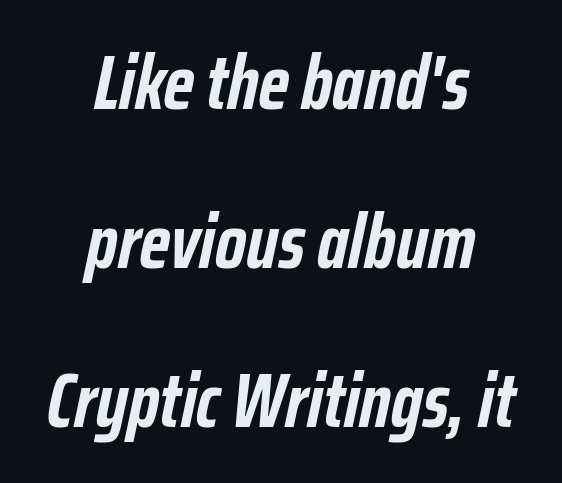
Tall strokes in this sample are angled rather than plumb. Alignment: centered. There is no visible air inserted between adjacent glyphs. The block of text is sparse from top to bottom, with ample space between rows. Its strokes are broad and dark, the hallmark of bold type. Spacing verdict: proportional, widths tailored to each character.
